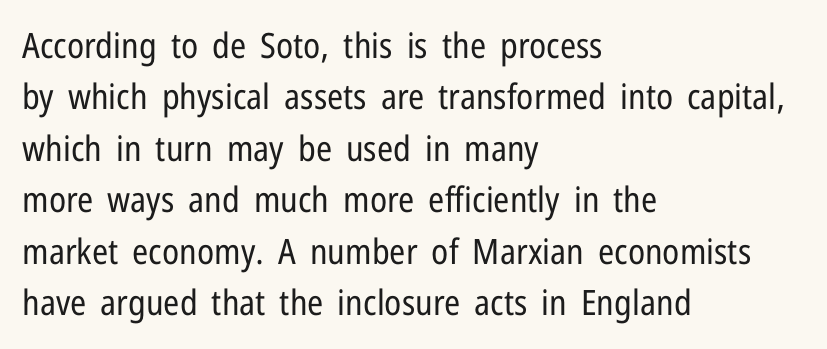
Compared with a typical body face, this is equally light or lighter still. What's the leading like? Ordinary, nothing unusual. Between one letter and the next there's only the usual sliver of space. Every row of glyphs begins at an identical x-position on the left.
